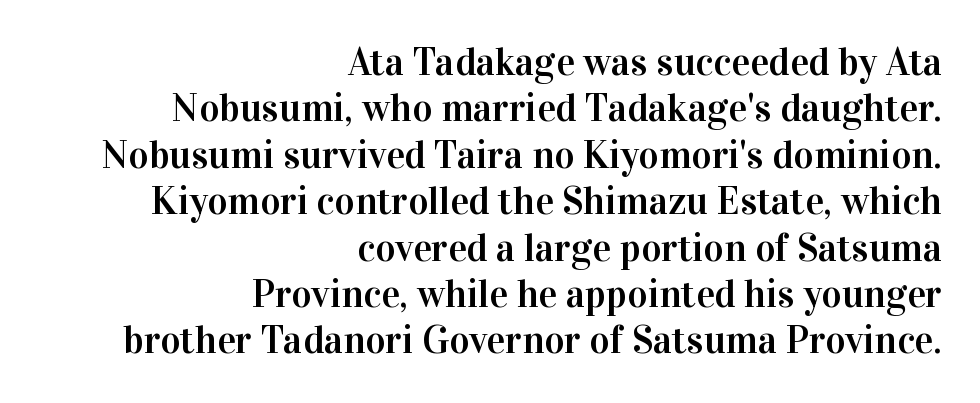
The image shows 39 px serif type, upright; set right-aligned, line spacing 1.19x, normal letter spacing, not underlined; high stroke contrast and a medium x-height.
